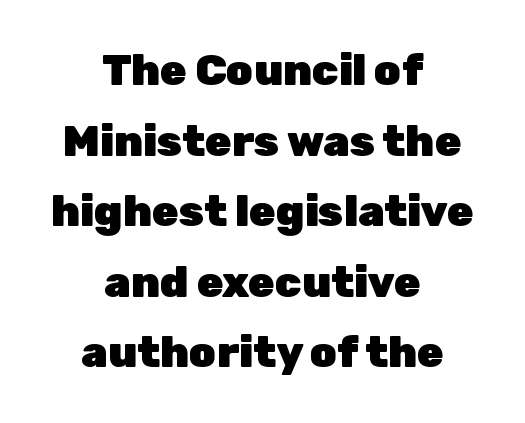
Q: Is the text bold? A: Yes.
Q: Is the text italic (slanted)? A: No, it is upright.
Q: Is the typeface a serif or a sans-serif typeface? A: Sans-serif.
Q: Is the text underlined? A: No.
Q: How is the paragraph aligned? A: Centered.
Q: Is the spacing between letters normal or unusually wide? A: Normal.
Q: Is the spacing between lines tight, normal or loose? A: Normal.
Q: Width (condensed, normal, or wide)? A: Normal.
Q: Stroke contrast? A: Low.
Q: x-height? A: Medium.
Q: Monospaced? A: No.
